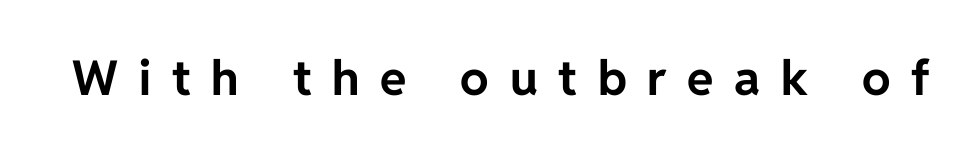
{"serif": "no", "italic": "no", "bold": "yes", "weight": "bold", "width": "normal", "stroke_contrast": "low", "x_height": "medium", "monospaced": "no", "underline": "no", "letter_spacing": "wide", "letter_spacing_em": 0.43, "glyph_px": 48}
